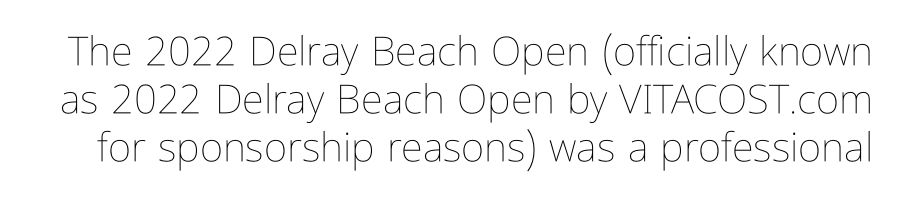
Q: Is the text bold? A: No.
Q: Is the text italic (slanted)? A: No, it is upright.
Q: Is the text underlined? A: No.
Q: Is the spacing between letters normal or unusually wide? A: Normal.
Q: Width (condensed, normal, or wide)? A: Condensed.
Q: Stroke contrast? A: Low.
Q: x-height? A: Medium.
Q: Monospaced? A: No.
